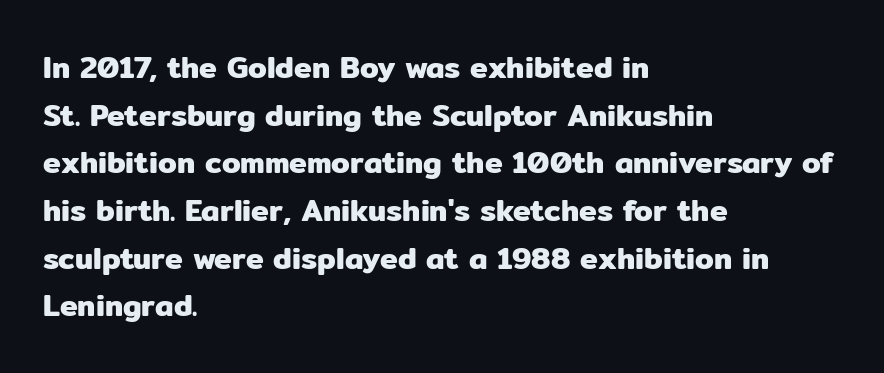
Q: Is the text italic (slanted)? A: No, it is upright.
Q: Is the typeface a serif or a sans-serif typeface? A: Sans-serif.
Q: Is the text underlined? A: No.
Q: How is the paragraph aligned? A: Left-aligned.
Q: Is the spacing between letters normal or unusually wide? A: Normal.
Q: Is the spacing between lines tight, normal or loose? A: Normal.
Q: Width (condensed, normal, or wide)? A: Normal.
Q: Stroke contrast? A: Low.
Q: x-height? A: Medium.
Q: Monospaced? A: No.
